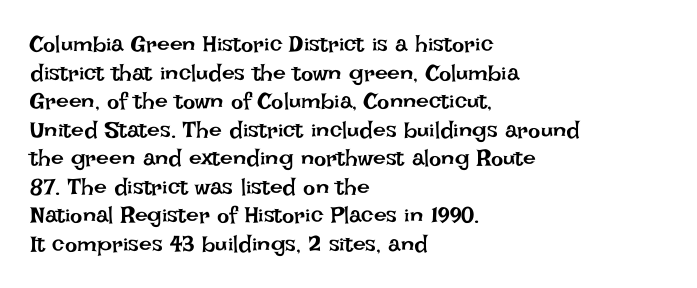
Beneath every word, the page is bare. On a weight scale, this lands at 450 or below. Look at the tracking — it's just the regular setting, nothing added. The typesetter chose a ragged-right arrangement here. Upright lettering throughout.
